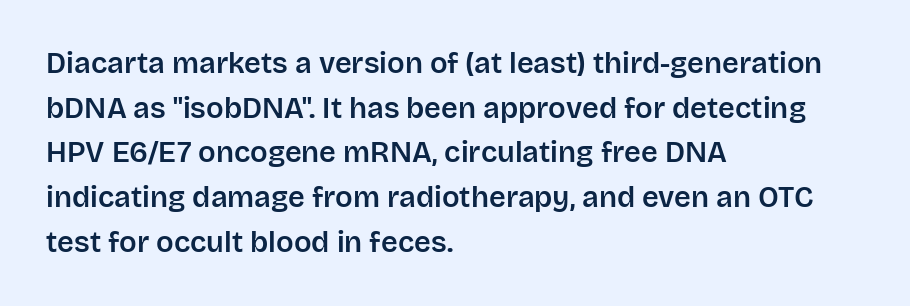
The image shows 29 px sans-serif type, upright; set left-aligned, normal line spacing (1.54x), normal letter spacing, not underlined; low stroke contrast and a large x-height.
